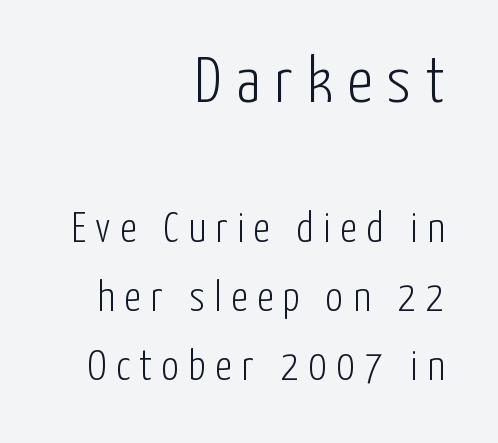
Q: Is the text bold? A: No.
Q: Is the text italic (slanted)? A: No, it is upright.
Q: Is the typeface a serif or a sans-serif typeface? A: Sans-serif.
Q: Is the text underlined? A: No.
Q: How is the paragraph aligned? A: Right-aligned.
Q: Is the spacing between letters normal or unusually wide? A: Unusually wide.
Q: Is the spacing between lines tight, normal or loose? A: Normal.
Q: Which block of text is set in a larger size, the first (top) or the second (bottom)? A: The first (top) one.
Q: Width (condensed, normal, or wide)? A: Condensed.
Q: Stroke contrast? A: Low.
Q: x-height? A: Medium.
Q: Monospaced? A: No.
